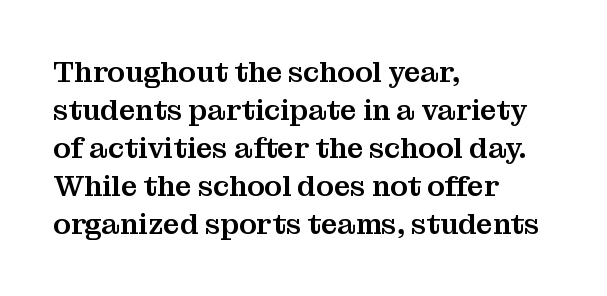
{"serif": "yes", "italic": "no", "width": "normal", "stroke_contrast": "medium", "x_height": "medium", "monospaced": "no", "underline": "no", "align": "left", "line_spacing": "normal", "line_spacing_ratio": 1.31, "letter_spacing": "normal", "letter_spacing_em": 0.0, "glyph_px": 29}
